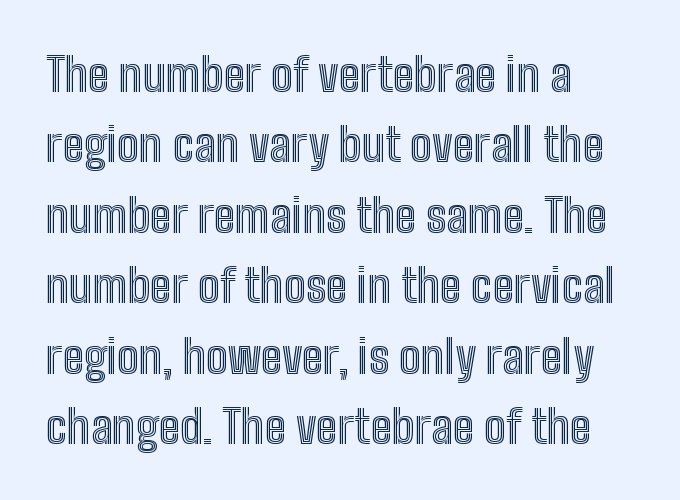
{"italic": "no", "width": "condensed", "x_height": "medium", "monospaced": "no", "underline": "no", "align": "left", "line_spacing": "normal", "line_spacing_ratio": 1.53, "letter_spacing": "normal", "letter_spacing_em": 0.0, "glyph_px": 46}
